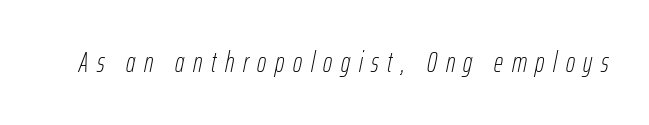
Honestly, the letter spacing is so wide it's the main thing you notice. The weight would be labelled regular, book, light, or lighter still. This rendering features lettering with no underline. Here the designer chose a conventional face with non-uniform glyph widths. Observe the lean: these are italic letterforms.
